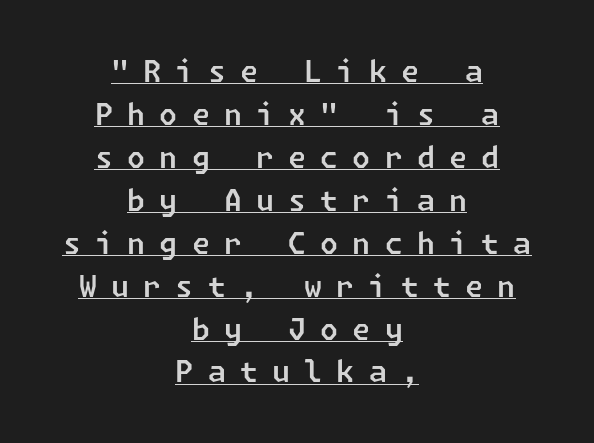
The whitespace from short lines is split evenly between both sides. Caption: lettering with a line underneath. Look at the bottom of the vertical strokes: they stop flat, with no serifs. Someone cranked the tracking dial way up on this one.
